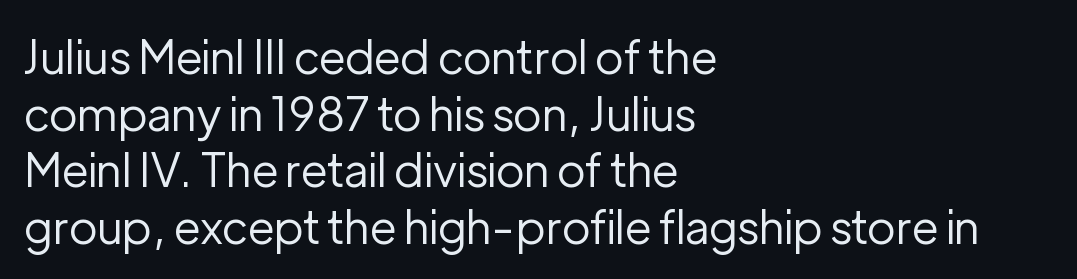
No extra ink here — the face is not bold. Layout note: lines flush left. This is sans-serif lettering, the kind often seen on screens and signage. Here the glyphs are tracked normally, forming tight word shapes. The specimen reads as upright at a glance.
